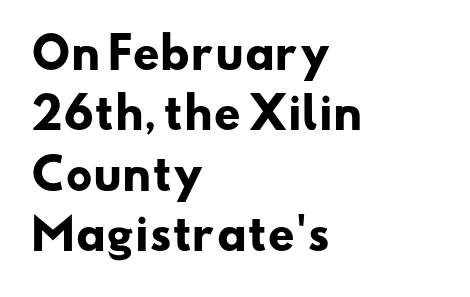
The image shows 42 px heavy, wide sans-serif type; set left-aligned, normal line spacing (1.44x), normal letter spacing, not underlined; low stroke contrast and a small x-height.
